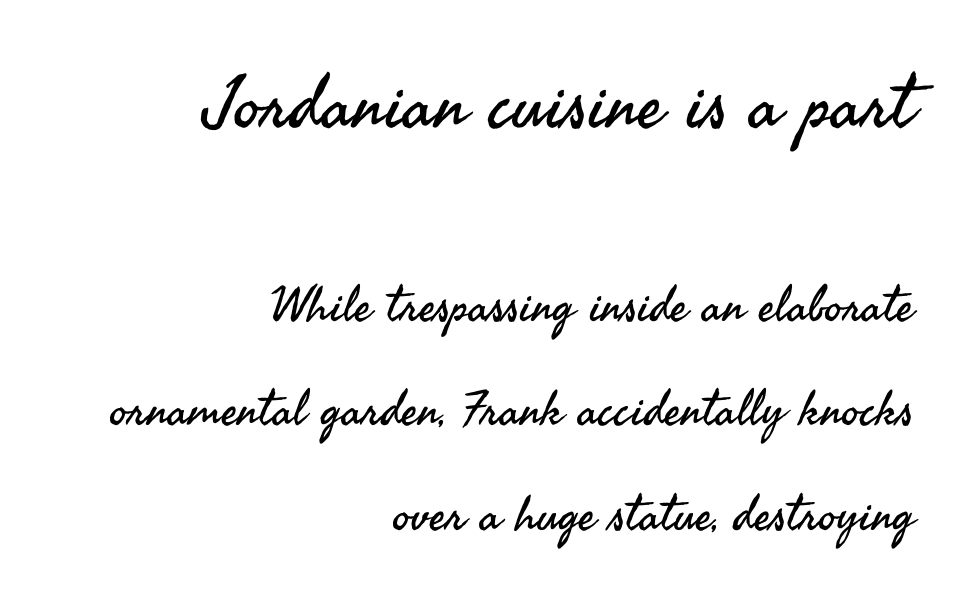
The image shows 74 px regular-weight sans-serif type; set right-aligned, loose line spacing (2.14x), normal letter spacing, not underlined; the first (top) block is 1.51x larger; medium stroke contrast and a small x-height.
